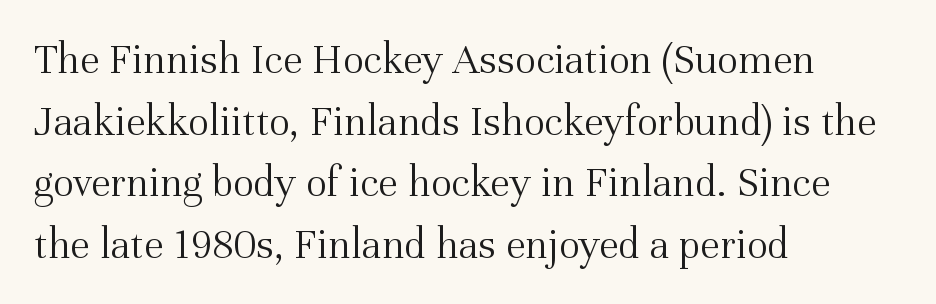
{"serif": "yes", "italic": "no", "bold": "no", "weight": "light", "width": "normal", "stroke_contrast": "medium", "x_height": "medium", "monospaced": "no", "underline": "no", "align": "left", "line_spacing": "normal", "line_spacing_ratio": 1.4, "letter_spacing": "normal", "letter_spacing_em": 0.0, "glyph_px": 44}
